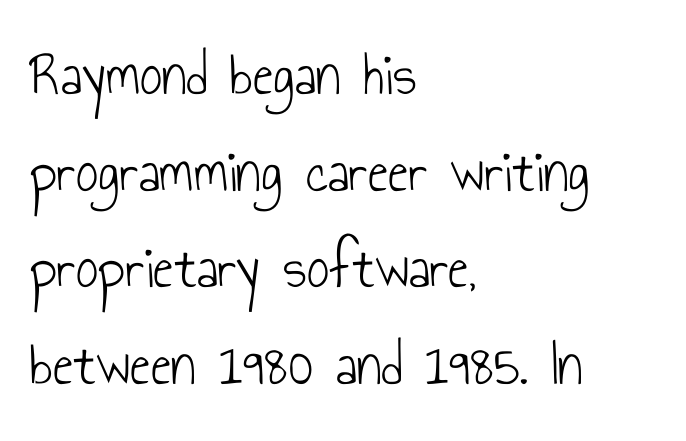
Q: Is the text bold? A: No.
Q: Is the text italic (slanted)? A: No, it is upright.
Q: Is the typeface a serif or a sans-serif typeface? A: Sans-serif.
Q: Is the text underlined? A: No.
Q: How is the paragraph aligned? A: Left-aligned.
Q: Is the spacing between letters normal or unusually wide? A: Normal.
Q: Is the spacing between lines tight, normal or loose? A: Normal.
Q: Width (condensed, normal, or wide)? A: Condensed.
Q: Stroke contrast? A: Low.
Q: x-height? A: Small.
Q: Monospaced? A: No.
